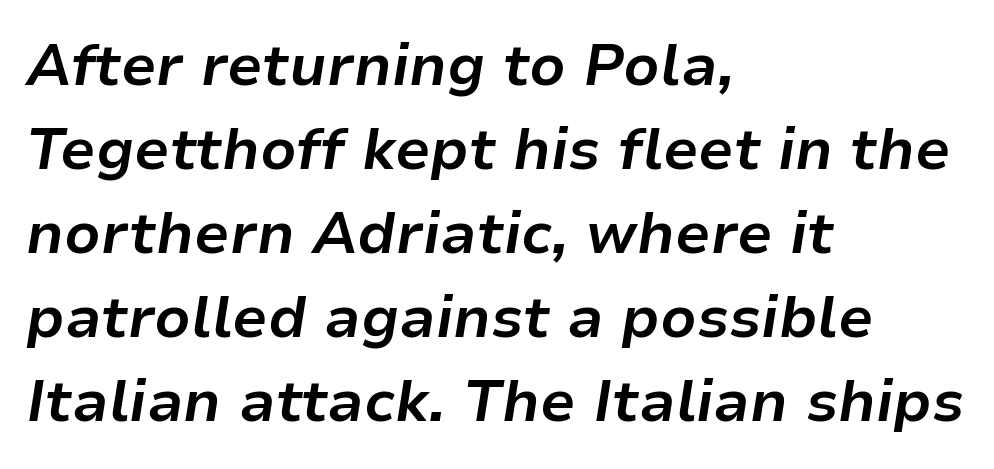
Q: Is the text bold? A: Yes.
Q: Is the text italic (slanted)? A: Yes, it leans right by about 9 degrees.
Q: Is the text underlined? A: No.
Q: How is the paragraph aligned? A: Left-aligned.
Q: Is the spacing between letters normal or unusually wide? A: Normal.
Q: Is the spacing between lines tight, normal or loose? A: Normal.
Q: Width (condensed, normal, or wide)? A: Normal.
Q: Stroke contrast? A: Low.
Q: x-height? A: Medium.
Q: Monospaced? A: No.
